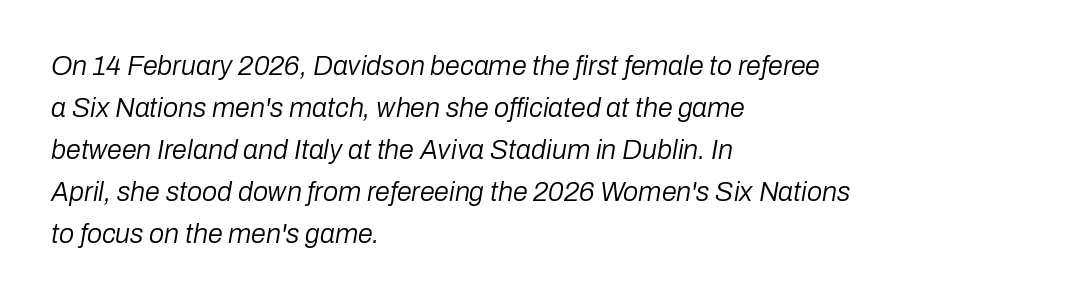
{"italic": "yes", "lean": "right", "slant_degrees": 10, "bold": "no", "underline": "no", "align": "left", "line_spacing": "normal", "line_spacing_ratio": 1.56, "letter_spacing": "normal", "letter_spacing_em": 0.0, "glyph_px": 27}
